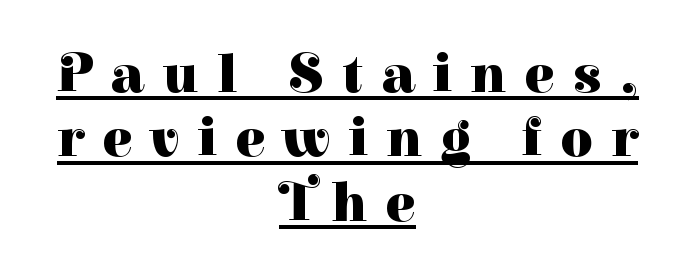
Q: Is the text bold? A: Yes.
Q: Is the text italic (slanted)? A: No, it is upright.
Q: Is the typeface a serif or a sans-serif typeface? A: Serif.
Q: Is the text underlined? A: Yes.
Q: How is the paragraph aligned? A: Centered.
Q: Is the spacing between letters normal or unusually wide? A: Unusually wide.
Q: Is the spacing between lines tight, normal or loose? A: Tight.
Q: Width (condensed, normal, or wide)? A: Normal.
Q: Stroke contrast? A: High.
Q: x-height? A: Medium.
Q: Monospaced? A: No.
